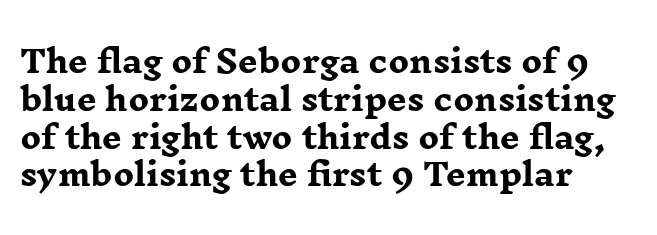
The image shows 31 px heavy, wide serif type, upright; set left-aligned, line spacing 1.22x, normal letter spacing, not underlined; low stroke contrast and a medium x-height.
